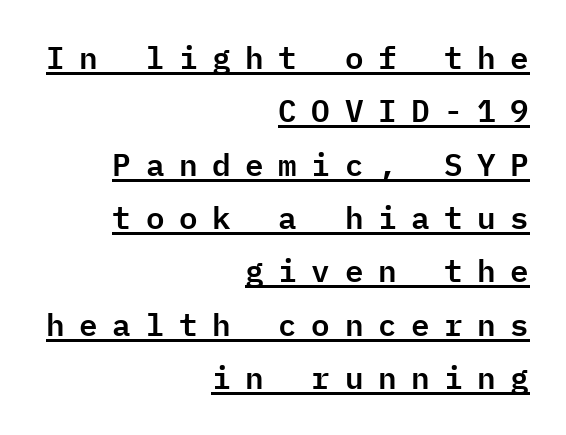
{"serif": "no", "italic": "no", "width": "normal", "stroke_contrast": "low", "x_height": "medium", "monospaced": "yes", "underline": "yes", "align": "right", "line_spacing_ratio": 1.72, "letter_spacing": "wide", "letter_spacing_em": 0.47, "glyph_px": 31}
